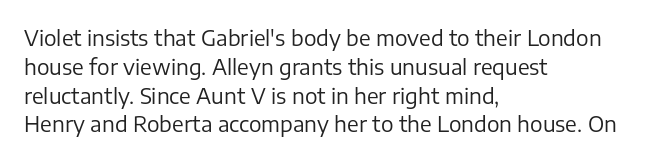
{"italic": "no", "bold": "no", "underline": "no", "align": "left", "line_spacing": "normal", "line_spacing_ratio": 1.37, "letter_spacing": "normal", "letter_spacing_em": 0.0, "glyph_px": 21}
